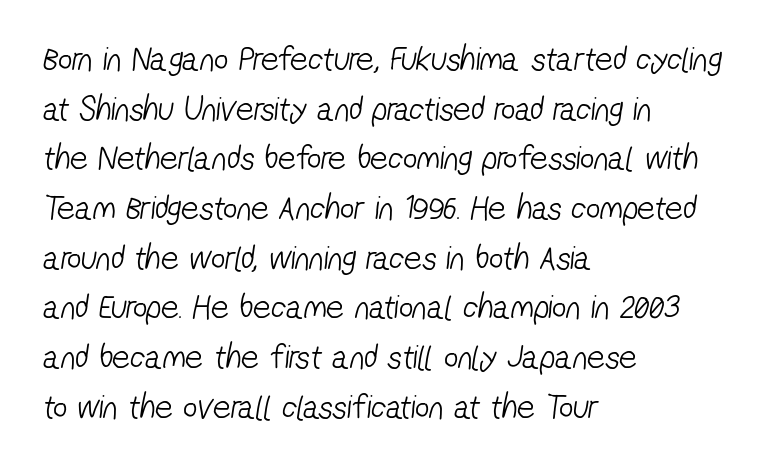
The image shows 35 px light, condensed sans-serif type; set left-aligned, normal line spacing (1.42x), normal letter spacing, not underlined; low stroke contrast and a medium x-height.
